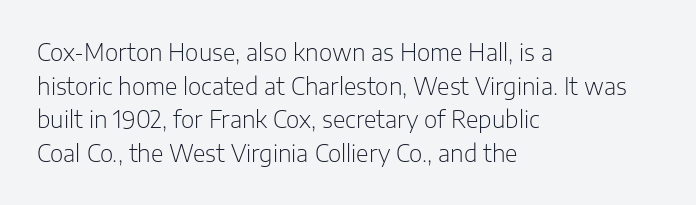
What stands out about the letter spacing? Nothing — it is the standard amount. Type without underlining. You can tell it's not italic because the verticals are truly vertical. Is there much room between lines? A standard amount, neither cramped nor airy.
